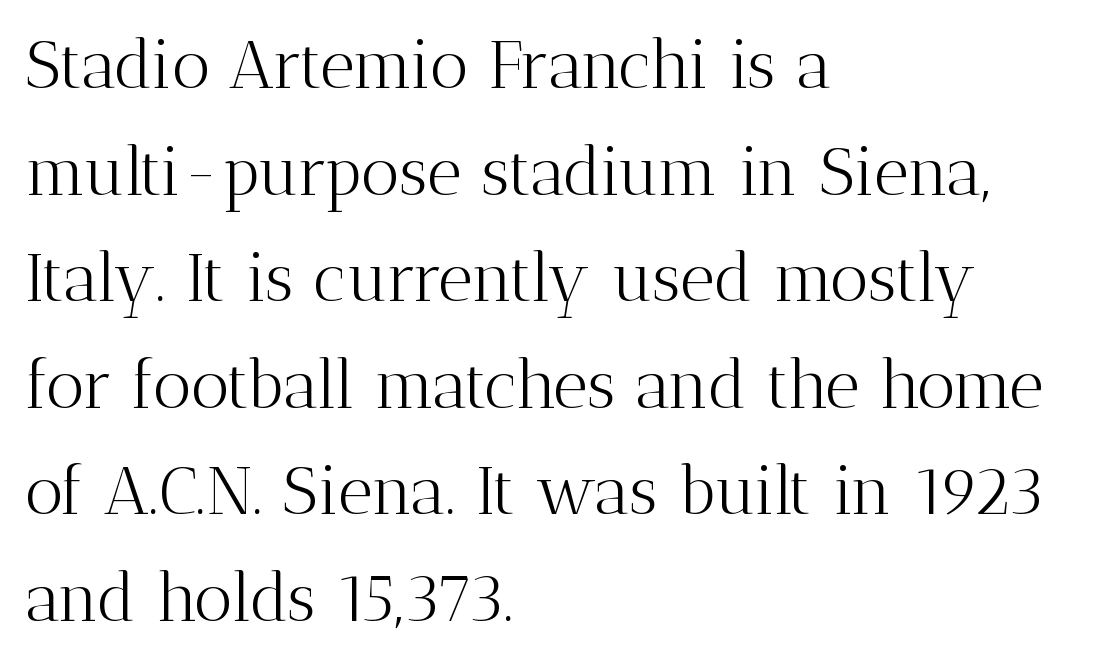
{"serif": "yes", "italic": "no", "bold": "no", "weight": "light", "width": "normal", "stroke_contrast": "medium", "x_height": "medium", "monospaced": "no", "underline": "no", "align": "left", "line_spacing": "normal", "line_spacing_ratio": 1.59, "letter_spacing": "normal", "letter_spacing_em": 0.0, "glyph_px": 67}
